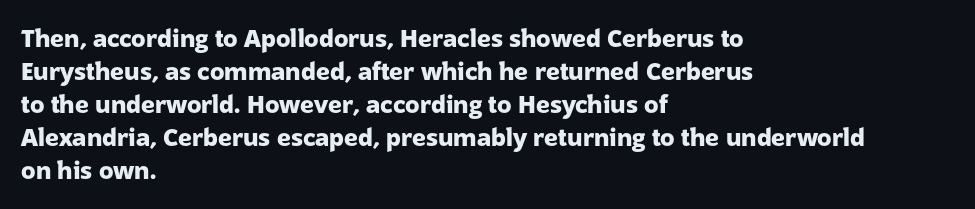
These lines keep a tight, regular rhythm from letter to letter. Heavy-handed strokes throughout: this text is bold. A normal amount of white space separates one row of letters from the next. The font's upright variant was chosen for this text. The string is rendered with underlining switched off. Which margin do the lines hug? The left one — the right edge is uneven.
